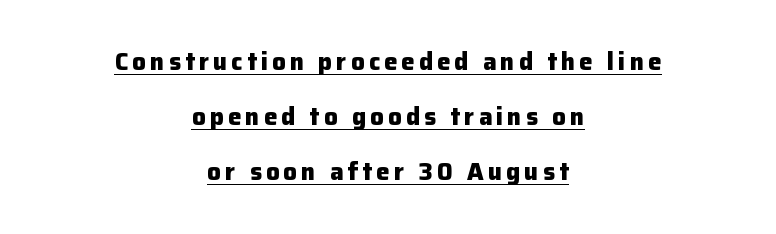
Q: Is the text bold? A: Yes.
Q: Is the text italic (slanted)? A: No, it is upright.
Q: Is the text underlined? A: Yes.
Q: How is the paragraph aligned? A: Centered.
Q: Is the spacing between lines tight, normal or loose? A: Loose.
